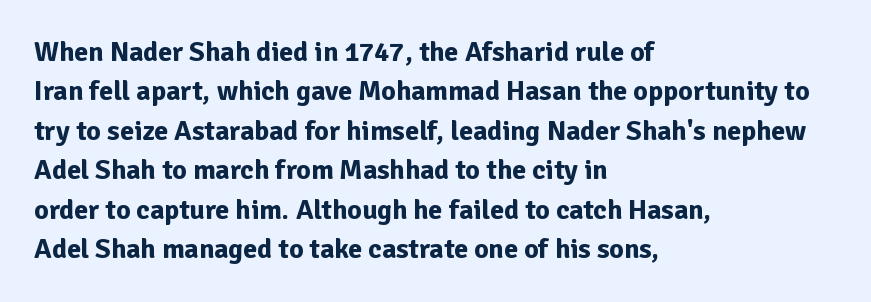
Typeset ragged right — the left edge is the straight one. Look at the stroke-to-counter ratio: heavy, a bold. A sans-serif font was chosen for this passage. Default kerning and tracking; the words read as compact shapes. Words float on clear page, feet unadorned.
